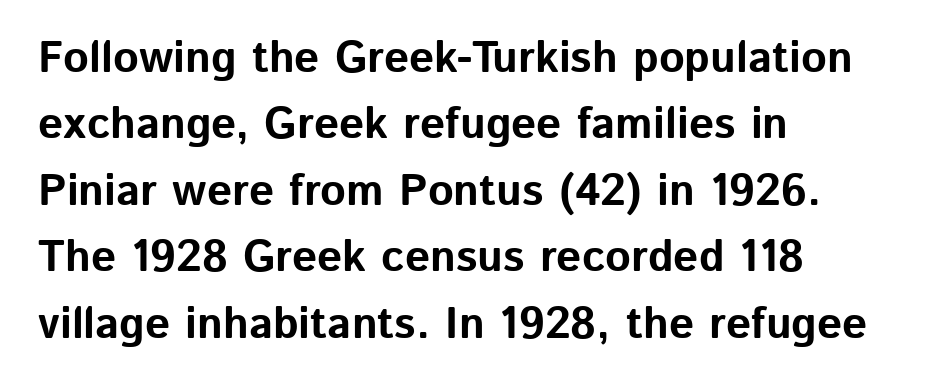
{"serif": "no", "italic": "no", "bold": "yes", "weight": "bold", "width": "normal", "stroke_contrast": "low", "x_height": "medium", "monospaced": "no", "underline": "no", "align": "left", "line_spacing": "normal", "line_spacing_ratio": 1.51, "letter_spacing": "normal", "letter_spacing_em": 0.0, "glyph_px": 44}
